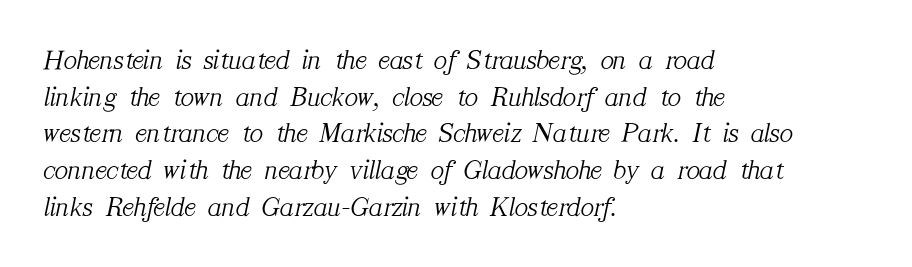
{"serif": "yes", "italic": "yes", "lean": "right", "slant_degrees": 12, "bold": "no", "weight": "light", "width": "normal", "stroke_contrast": "medium", "x_height": "medium", "monospaced": "no", "underline": "no", "align": "left", "line_spacing": "normal", "line_spacing_ratio": 1.31, "letter_spacing": "normal", "letter_spacing_em": 0.0, "glyph_px": 28}
